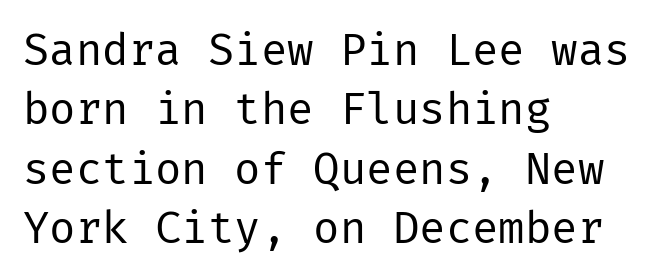
Weight: not bold — regular or lighter. Nobody drew a line under any word here. The glyphs in this specimen are sans serif. If you drew a ruler down the left edge, every line would touch it. No extra tracking has been applied to these lines.
